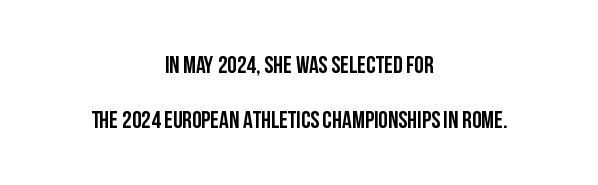
{"italic": "no", "bold": "yes", "underline": "no", "align": "center", "line_spacing": "loose", "line_spacing_ratio": 2.3, "letter_spacing": "normal", "letter_spacing_em": 0.0, "glyph_px": 24}
